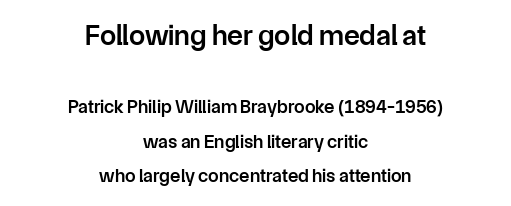
The image shows 29 px semibold sans-serif type, upright; set centered, line spacing 1.84x, normal letter spacing, not underlined; the first (top) block is 1.53x larger; low stroke contrast and a medium x-height.
